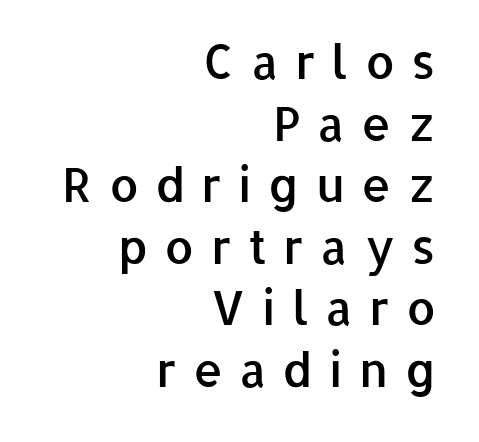
The image shows 47 px semibold sans-serif type, upright; set right-aligned, normal line spacing (1.31x), unusually wide letter spacing (+0.35 em), not underlined; low stroke contrast and a medium x-height.
